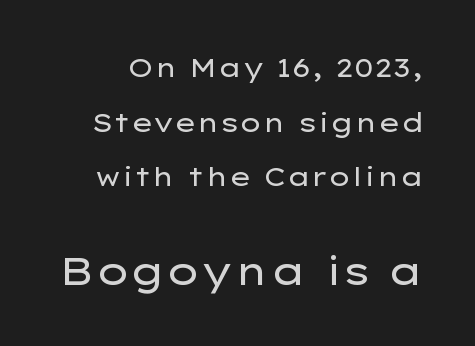
The image shows 39 px regular-weight, wide sans-serif type, upright; set loose line spacing (2.1x), normal letter spacing, not underlined; the second (bottom) block is 1.5x larger; low stroke contrast and a medium x-height.
